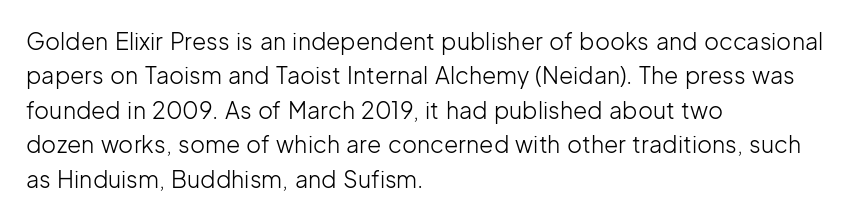
{"italic": "no", "bold": "no", "underline": "no", "align": "left", "line_spacing": "normal", "line_spacing_ratio": 1.5, "letter_spacing": "normal", "letter_spacing_em": 0.0, "glyph_px": 23}
